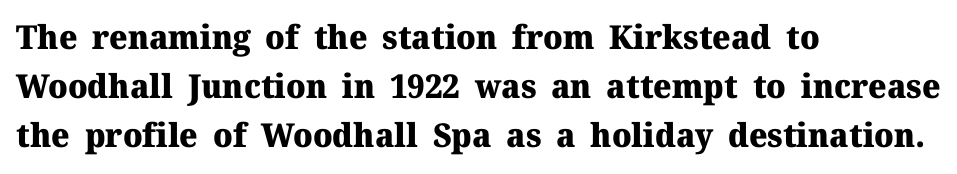
The rendering anchors every line to the left-hand side. How are the letters spaced? Ordinarily, with no added tracking. Strong, thick strokes mark this as bold type. Italic: no, the glyphs are upright roman.
